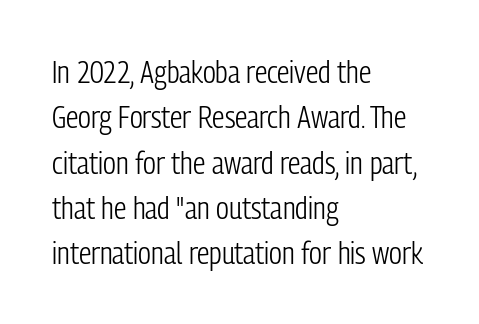
Each word holds together tightly as a unit, with standard inter-letter gaps. Ink coverage per letter is moderate at most. The paragraph has a hard left edge and a soft right edge. It's the straight-up-and-down kind of type. One glance says typical: line gaps are just what's usual. Examine the stroke ends and you'll find no serifs.
